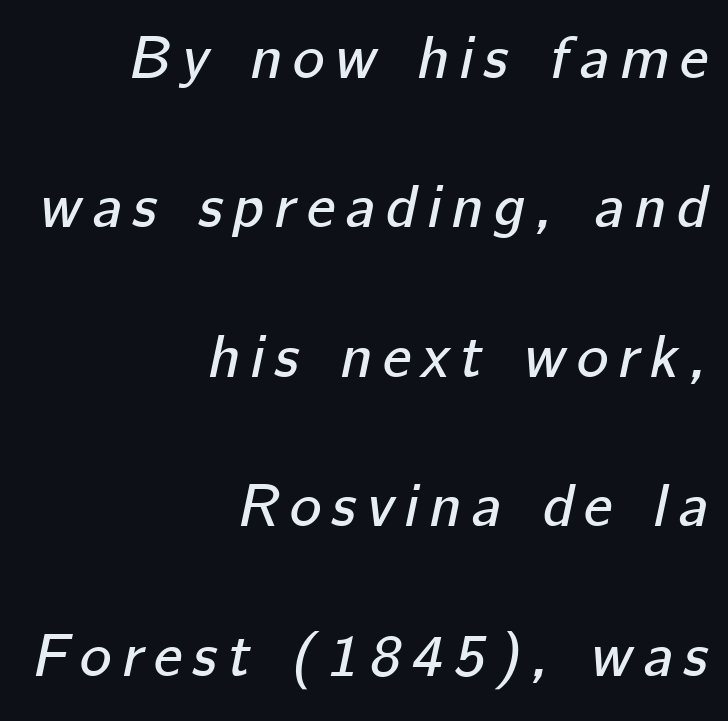
The image shows 60 px text type, italic (leaning right); set right-aligned, loose line spacing (2.49x), not underlined; low stroke contrast and a medium x-height.
